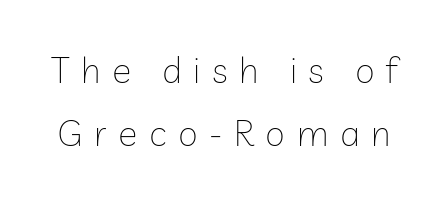
Q: Is the text bold? A: No.
Q: Is the text italic (slanted)? A: No, it is upright.
Q: Is the typeface a serif or a sans-serif typeface? A: Sans-serif.
Q: Is the text underlined? A: No.
Q: Is the spacing between letters normal or unusually wide? A: Unusually wide.
Q: Width (condensed, normal, or wide)? A: Normal.
Q: Stroke contrast? A: Low.
Q: x-height? A: Medium.
Q: Monospaced? A: No.
